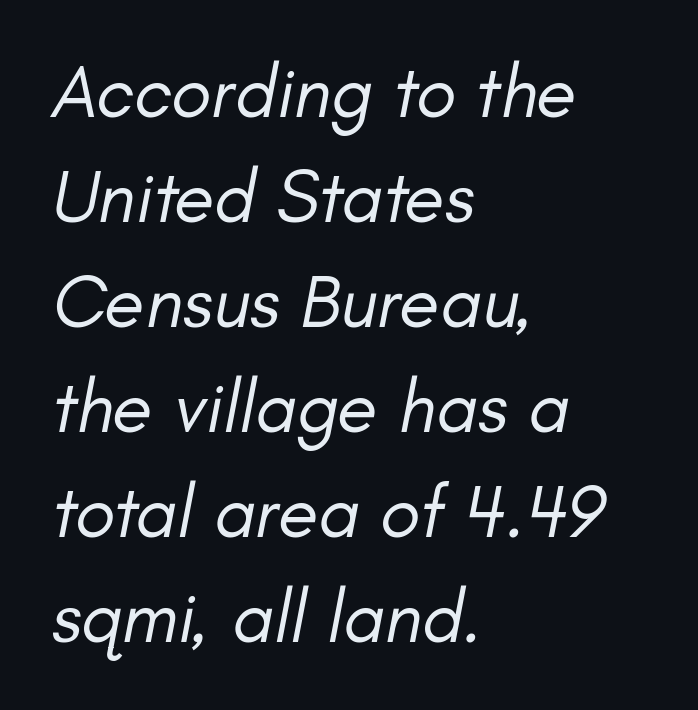
{"italic": "yes", "lean": "right", "slant_degrees": 11, "bold": "no", "weight": "regular", "width": "normal", "stroke_contrast": "low", "x_height": "small", "monospaced": "no", "underline": "no", "align": "left", "line_spacing": "normal", "line_spacing_ratio": 1.42, "letter_spacing": "normal", "letter_spacing_em": 0.0, "glyph_px": 74}
